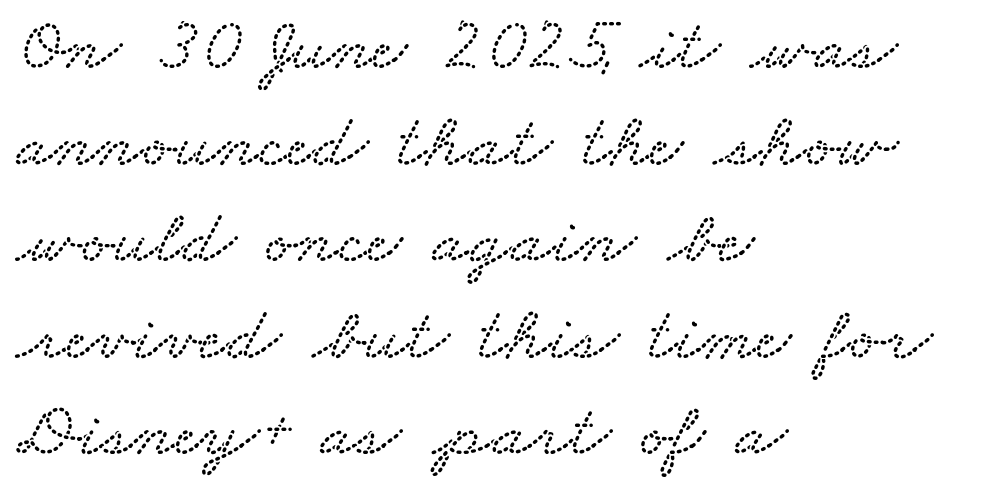
{"width": "wide", "stroke_contrast": "low", "x_height": "small", "monospaced": "no", "underline": "no", "align": "left", "line_spacing": "normal", "line_spacing_ratio": 1.27, "letter_spacing": "normal", "letter_spacing_em": 0.0, "glyph_px": 76}
